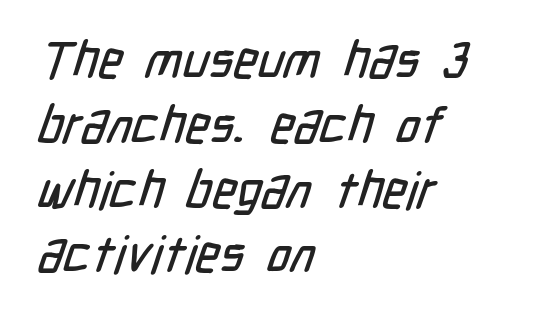
{"serif": "no", "width": "condensed", "stroke_contrast": "low", "x_height": "medium", "monospaced": "no", "underline": "no", "align": "left", "line_spacing": "normal", "line_spacing_ratio": 1.27, "letter_spacing": "normal", "letter_spacing_em": 0.0, "glyph_px": 51}
